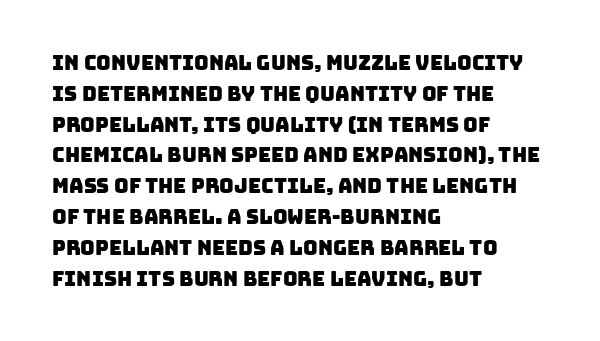
The rendering uses a moderate line-height, typical for paragraphs. The rendering keeps characters at their native spacing. Teacher's note: observe the even left margin — that is flush-left alignment. The string is rendered with underlining switched off.
